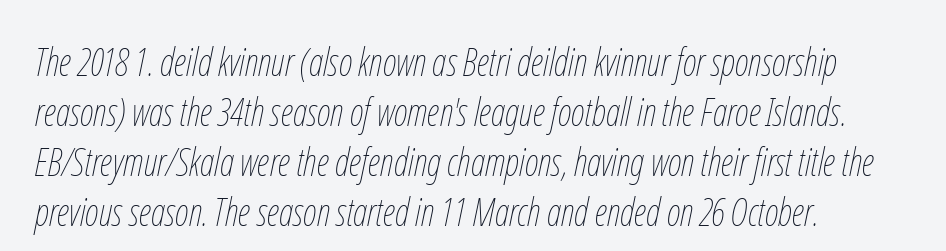
The image shows 38 px thin, condensed type, italic (leaning right); set left-aligned, normal line spacing (1.32x), normal letter spacing, not underlined; low stroke contrast and a medium x-height.
